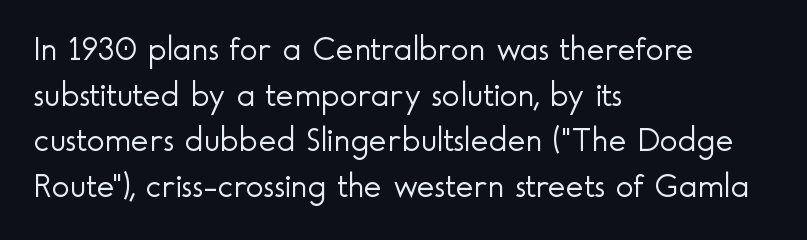
Honestly, the letter spacing is just normal — you wouldn't notice it. Note: no serifs on the glyphs. If you measured baseline to baseline, you'd find a middling distance. Think of a printed novel: that variable character pitch is what you see here. Characters remain perfectly vertical along every line.
